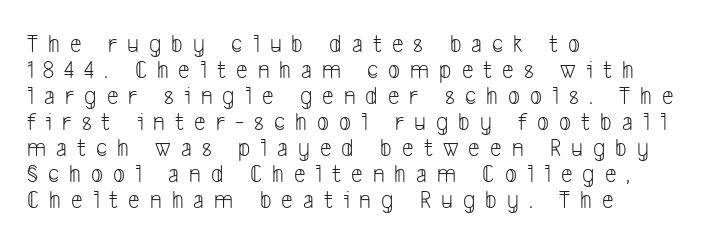
Q: Is the text bold? A: No.
Q: Is the text underlined? A: No.
Q: How is the paragraph aligned? A: Left-aligned.
Q: Is the spacing between letters normal or unusually wide? A: Unusually wide.
Q: Is the spacing between lines tight, normal or loose? A: Tight.
